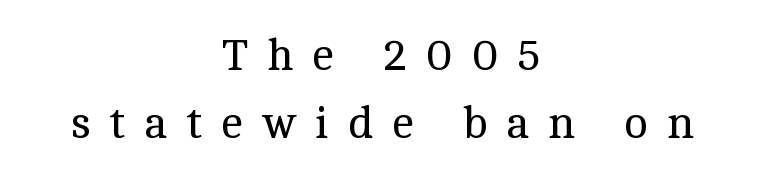
This is roman type, the default non-slanted kind. Descenders are the only things crossing below the line. The rendering uses natural spacing where letterforms have individual widths. Weight: not bold — regular or lighter. The type family on display is of the serif kind. These lines are centered, leaving both edges ragged.
